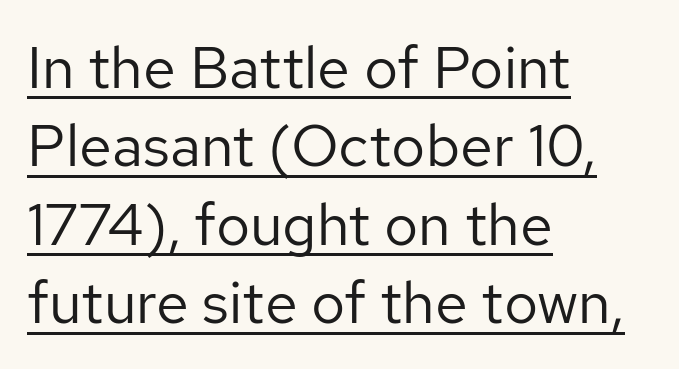
Character widths vary here, with narrow letters taking less room than wide ones. The designer left line spacing at the default. Letter spacing: default. Summary of weight: not heavy and not bold.
